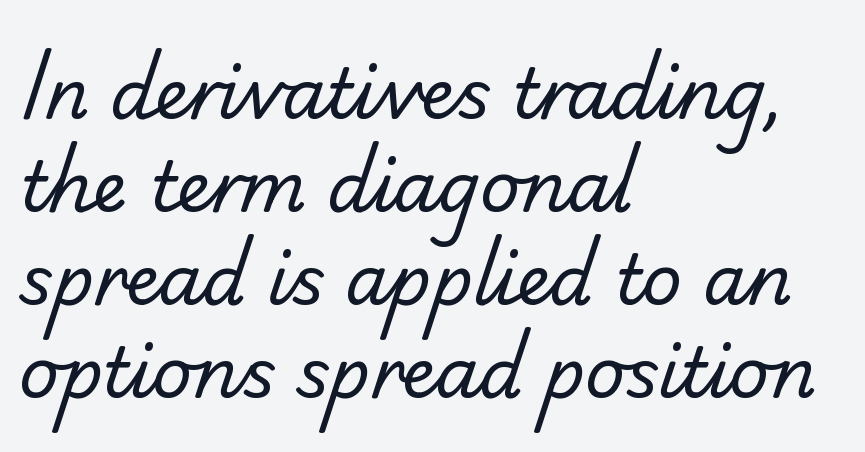
Q: Is the text bold? A: No.
Q: Is the typeface a serif or a sans-serif typeface? A: Sans-serif.
Q: Is the text underlined? A: No.
Q: How is the paragraph aligned? A: Left-aligned.
Q: Is the spacing between letters normal or unusually wide? A: Normal.
Q: Is the spacing between lines tight, normal or loose? A: Normal.
Q: Width (condensed, normal, or wide)? A: Normal.
Q: Stroke contrast? A: Low.
Q: x-height? A: Small.
Q: Monospaced? A: No.
